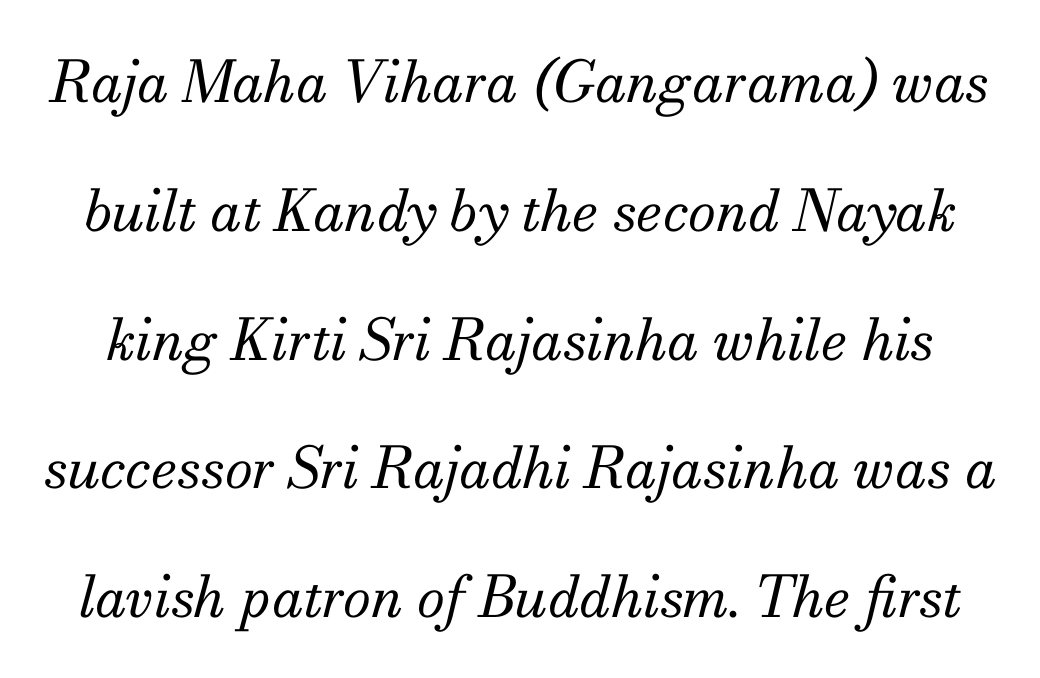
{"serif": "yes", "italic": "yes", "lean": "right", "slant_degrees": 13, "bold": "no", "weight": "regular", "width": "normal", "stroke_contrast": "medium", "x_height": "small", "monospaced": "no", "underline": "no", "line_spacing": "loose", "line_spacing_ratio": 2.26, "letter_spacing": "normal", "letter_spacing_em": 0.0, "glyph_px": 57}
